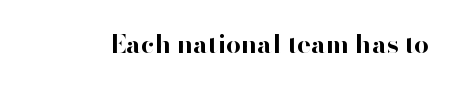
{"italic": "no", "bold": "yes", "underline": "no", "letter_spacing": "normal", "letter_spacing_em": 0.0, "glyph_px": 26}
